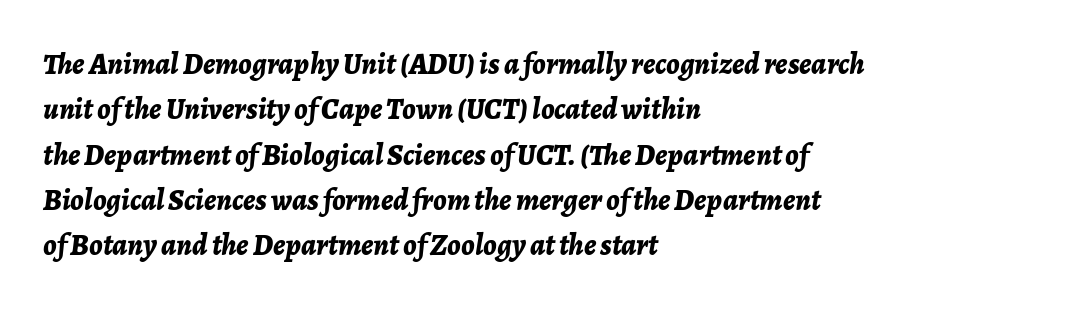
The image shows 30 px bold type, italic (leaning right); set left-aligned, normal line spacing (1.51x), normal letter spacing, not underlined; low stroke contrast and a medium x-height.
